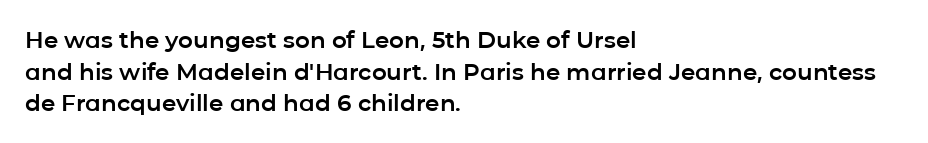
Q: Is the text italic (slanted)? A: No, it is upright.
Q: Is the text underlined? A: No.
Q: How is the paragraph aligned? A: Left-aligned.
Q: Is the spacing between letters normal or unusually wide? A: Normal.
Q: Is the spacing between lines tight, normal or loose? A: Normal.
